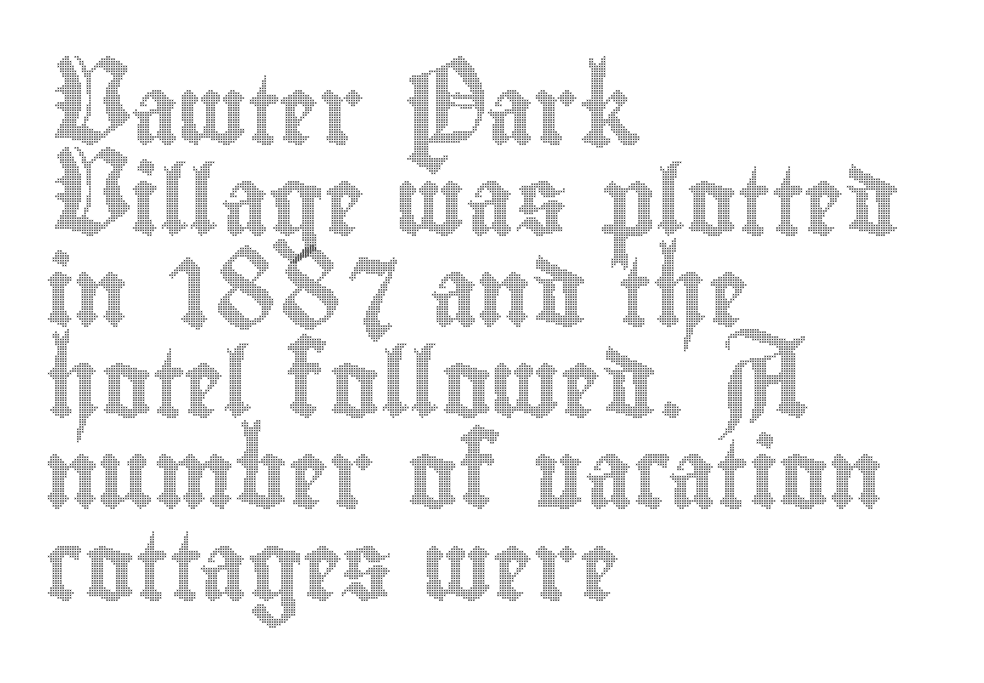
Varying glyph widths throughout — classic text-font behaviour. Italic: no, the glyphs are upright roman. There is no visible air inserted between adjacent glyphs. Leading matches the norm, producing a regular column. Each line starts at the same left margin while the right side varies.
